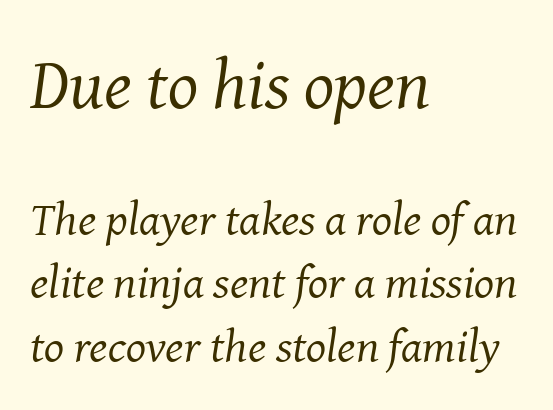
{"serif": "yes", "italic": "yes", "lean": "right", "slant_degrees": 8, "bold": "no", "weight": "regular", "width": "normal", "stroke_contrast": "medium", "x_height": "medium", "monospaced": "no", "underline": "no", "align": "left", "line_spacing": "normal", "line_spacing_ratio": 1.35, "letter_spacing": "normal", "letter_spacing_em": 0.0, "larger_block": "first", "size_ratio": 1.51, "glyph_px": 71}
